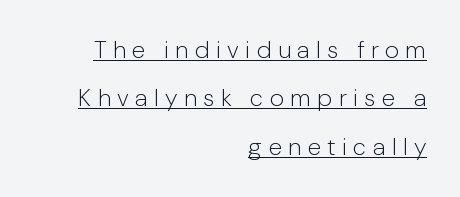
The image shows 24 px text type, upright; set right-aligned, loose line spacing (2.02x), unusually wide letter spacing (+0.27 em), underlined.
